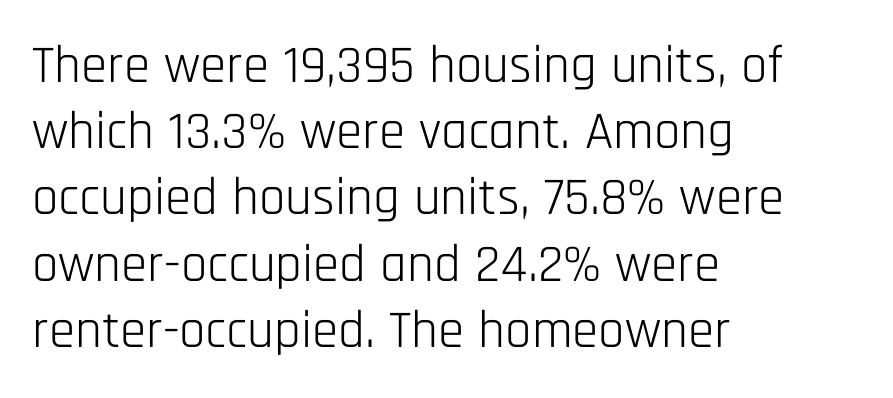
{"serif": "no", "italic": "no", "bold": "no", "weight": "light", "width": "condensed", "stroke_contrast": "low", "x_height": "large", "monospaced": "no", "underline": "no", "align": "left", "line_spacing": "normal", "line_spacing_ratio": 1.25, "letter_spacing": "normal", "letter_spacing_em": 0.0, "glyph_px": 53}
